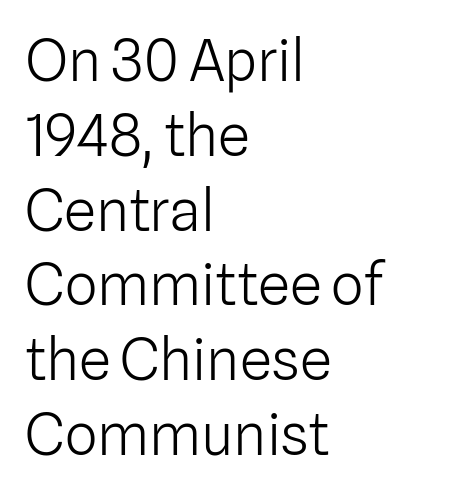
Letter spacing: default. Stroke terminals: plain, sans-serif. In terms of posture, this sample is upright. Proportional: the letters do not fall into vertical columns. The characters are drawn with everyday or finer stroke widths.
